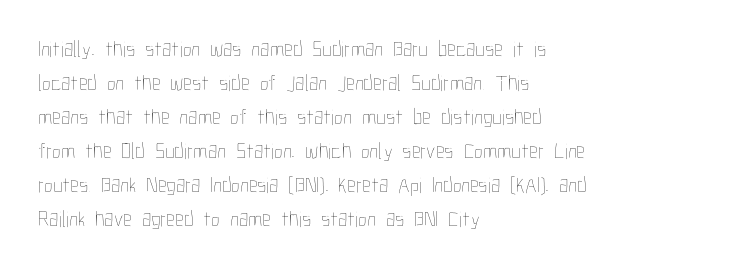
{"italic": "no", "bold": "no", "underline": "no", "align": "left", "line_spacing": "normal", "line_spacing_ratio": 1.55, "letter_spacing": "normal", "letter_spacing_em": 0.0, "glyph_px": 22}
